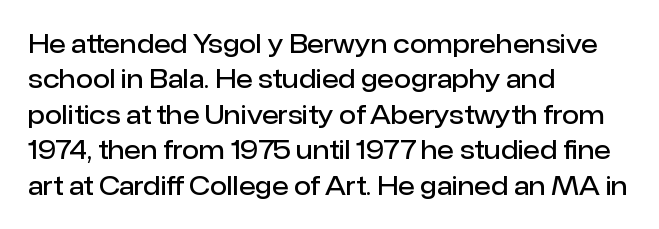
{"italic": "no", "bold": "semi", "underline": "no", "align": "left", "line_spacing": "normal", "line_spacing_ratio": 1.42, "letter_spacing": "normal", "letter_spacing_em": 0.0, "glyph_px": 25}
